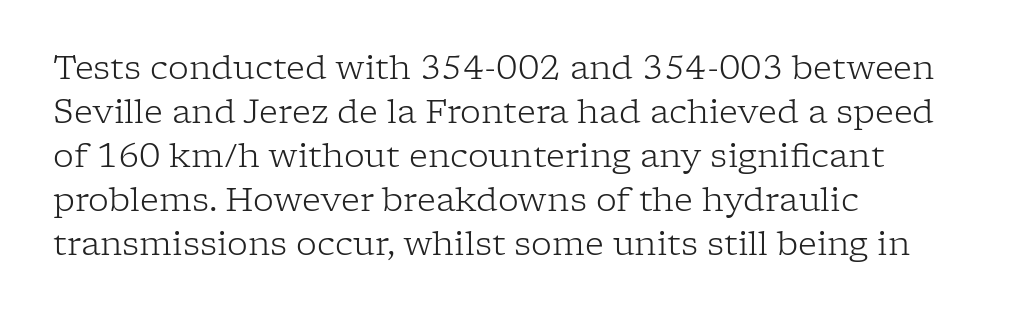
The image shows 33 px light serif type, upright; set left-aligned, normal line spacing (1.33x), normal letter spacing, not underlined; low stroke contrast and a medium x-height.
